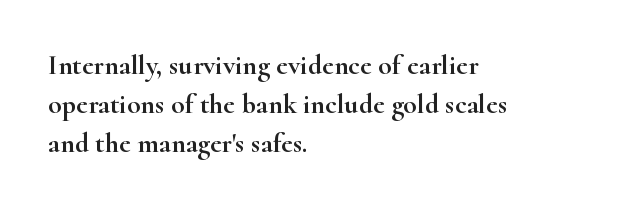
{"serif": "yes", "italic": "no", "width": "wide", "stroke_contrast": "high", "x_height": "small", "monospaced": "no", "underline": "no", "align": "left", "line_spacing": "normal", "line_spacing_ratio": 1.39, "letter_spacing": "normal", "letter_spacing_em": 0.0, "glyph_px": 28}
